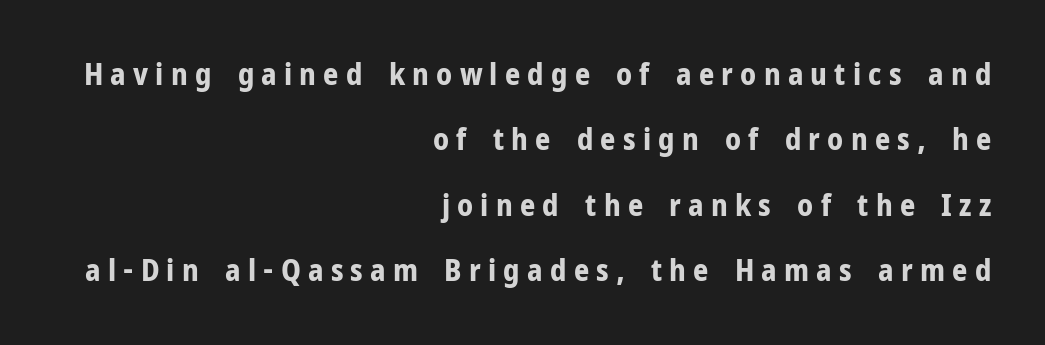
Q: Is the text bold? A: Yes.
Q: Is the text italic (slanted)? A: No, it is upright.
Q: Is the typeface a serif or a sans-serif typeface? A: Sans-serif.
Q: Is the text underlined? A: No.
Q: How is the paragraph aligned? A: Right-aligned.
Q: Is the spacing between letters normal or unusually wide? A: Unusually wide.
Q: Is the spacing between lines tight, normal or loose? A: Loose.
Q: Width (condensed, normal, or wide)? A: Normal.
Q: Stroke contrast? A: Low.
Q: x-height? A: Medium.
Q: Monospaced? A: No.
